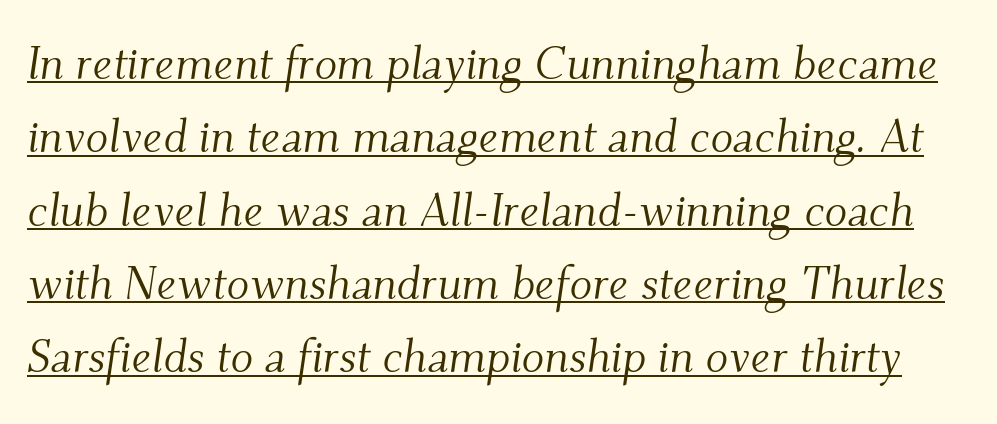
{"serif": "yes", "italic": "yes", "lean": "right", "slant_degrees": 9, "bold": "no", "weight": "light", "width": "normal", "stroke_contrast": "medium", "x_height": "small", "monospaced": "no", "underline": "yes", "line_spacing": "normal", "line_spacing_ratio": 1.56, "letter_spacing": "normal", "letter_spacing_em": 0.0, "glyph_px": 47}
